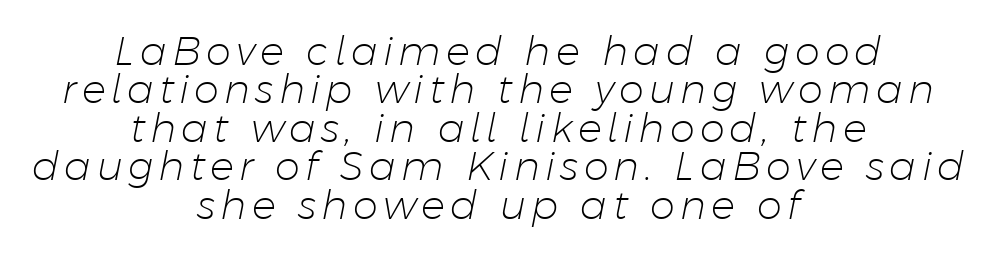
The image shows 40 px light type, italic (leaning right); set centered, tight line spacing (0.96x), not underlined; low stroke contrast and a medium x-height.
